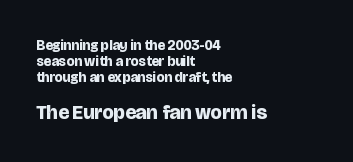
Underline: absent. Successive baselines arrive quickly, one right under another. The rendering anchors every line to the left-hand side. The later block is typeset at a bigger size than the earlier block.
